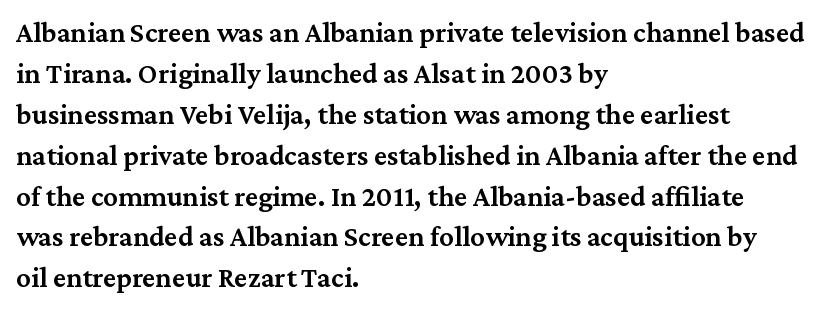
Q: Is the text bold? A: Semi-bold.
Q: Is the text italic (slanted)? A: No, it is upright.
Q: Is the typeface a serif or a sans-serif typeface? A: Serif.
Q: Is the text underlined? A: No.
Q: How is the paragraph aligned? A: Left-aligned.
Q: Is the spacing between letters normal or unusually wide? A: Normal.
Q: Is the spacing between lines tight, normal or loose? A: Normal.
Q: Width (condensed, normal, or wide)? A: Normal.
Q: Stroke contrast? A: Medium.
Q: x-height? A: Medium.
Q: Monospaced? A: No.
